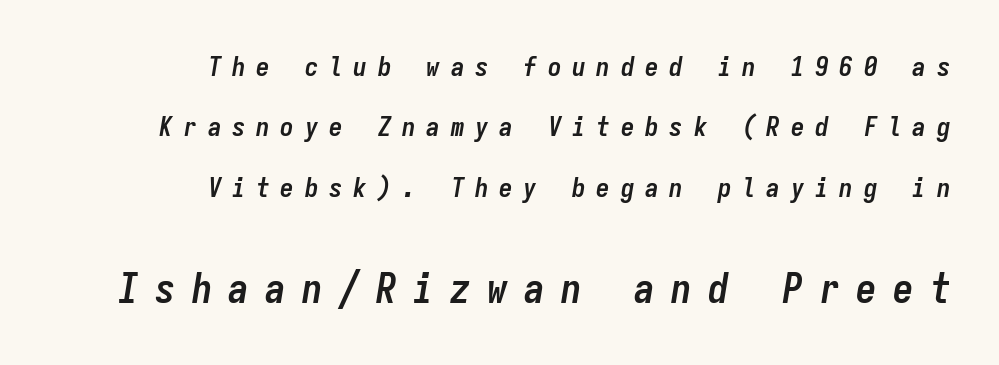
The image shows 41 px semibold, condensed type, italic (leaning right), monospaced; set right-aligned, loose line spacing (2.24x), unusually wide letter spacing (+0.4 em), not underlined; the second (bottom) block is 1.52x larger; low stroke contrast and a medium x-height.
